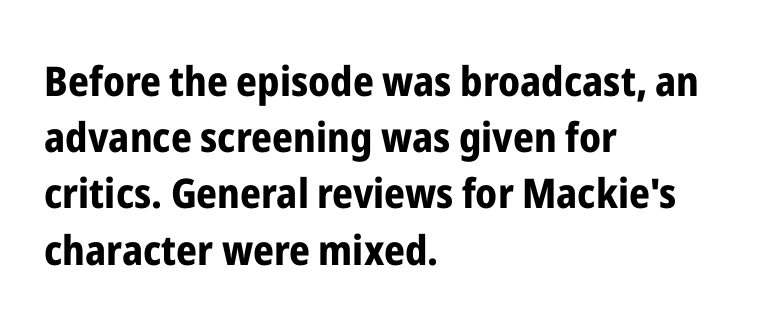
{"serif": "no", "italic": "no", "bold": "yes", "weight": "bold", "width": "condensed", "stroke_contrast": "low", "x_height": "medium", "monospaced": "no", "underline": "no", "align": "left", "line_spacing": "normal", "line_spacing_ratio": 1.37, "letter_spacing": "normal", "letter_spacing_em": 0.0, "glyph_px": 41}
